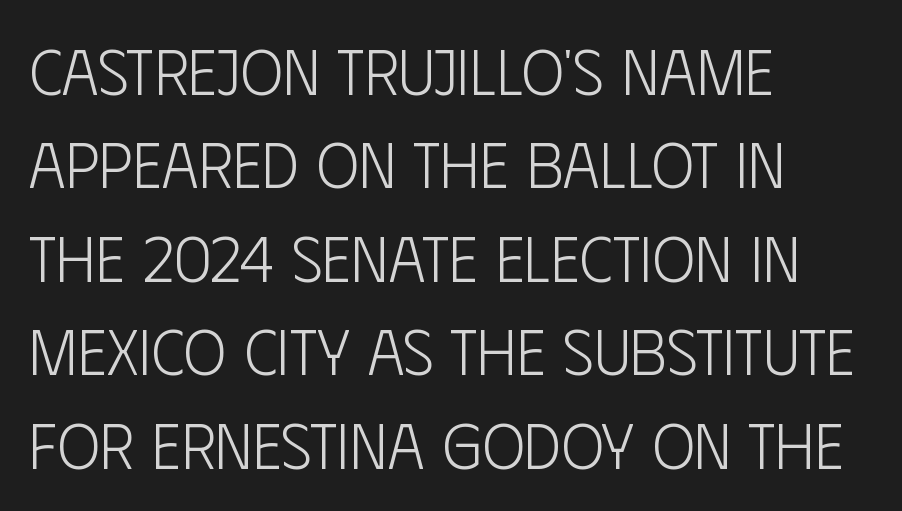
Q: Is the text bold? A: No.
Q: Is the text italic (slanted)? A: No, it is upright.
Q: Is the typeface a serif or a sans-serif typeface? A: Sans-serif.
Q: Is the text underlined? A: No.
Q: How is the paragraph aligned? A: Left-aligned.
Q: Is the spacing between letters normal or unusually wide? A: Normal.
Q: Is the spacing between lines tight, normal or loose? A: Normal.
Q: Width (condensed, normal, or wide)? A: Condensed.
Q: Stroke contrast? A: Low.
Q: x-height? A: Large.
Q: Monospaced? A: No.
